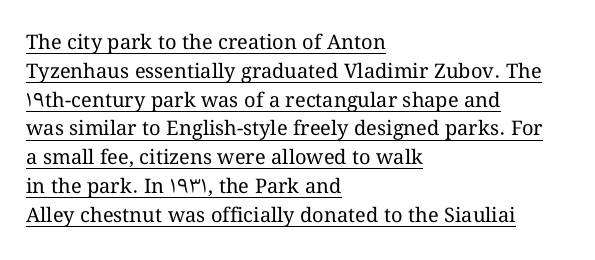
The image shows 20 px text type, upright; set left-aligned, normal line spacing (1.44x), normal letter spacing, underlined.
